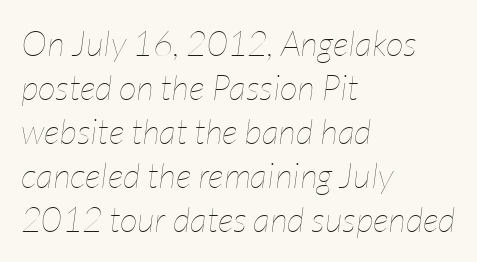
The image shows 35 px thin, condensed type, italic (leaning right); set left-aligned, normal line spacing (1.26x), normal letter spacing, not underlined; low stroke contrast and a medium x-height.
